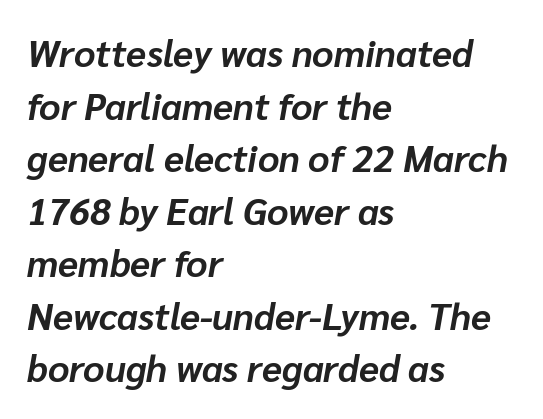
Does the weight exceed regular? Yes, all the way to bold. Regarding leading, the lines here are spaced in the standard way. The lines are quadded left. A typesetter would call this zero additional tracking. Descender tails drop into unmarked territory.
